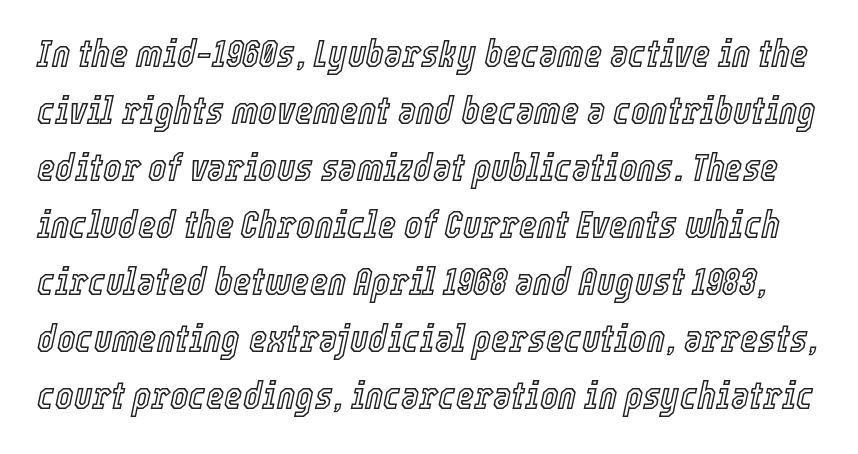
Q: Is the text italic (slanted)? A: Yes, it leans right by about 12 degrees.
Q: Is the text underlined? A: No.
Q: Is the spacing between letters normal or unusually wide? A: Normal.
Q: Is the spacing between lines tight, normal or loose? A: Normal.
Q: Width (condensed, normal, or wide)? A: Condensed.
Q: x-height? A: Medium.
Q: Monospaced? A: No.
